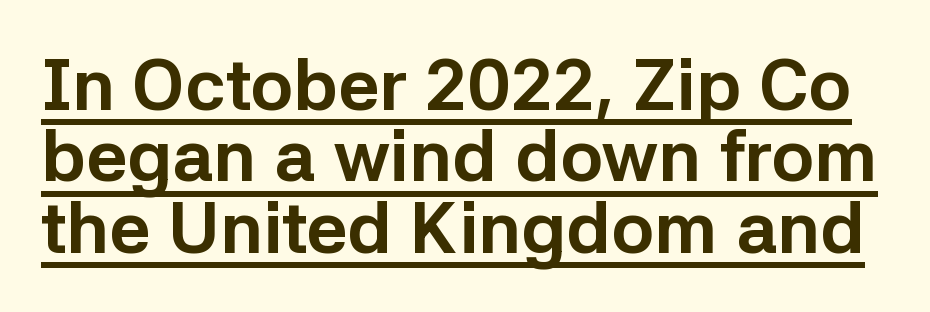
Q: Is the text bold? A: Yes.
Q: Is the text italic (slanted)? A: No, it is upright.
Q: Is the typeface a serif or a sans-serif typeface? A: Sans-serif.
Q: Is the text underlined? A: Yes.
Q: Is the spacing between letters normal or unusually wide? A: Normal.
Q: Is the spacing between lines tight, normal or loose? A: Tight.
Q: Width (condensed, normal, or wide)? A: Normal.
Q: Stroke contrast? A: Low.
Q: x-height? A: Medium.
Q: Monospaced? A: No.
